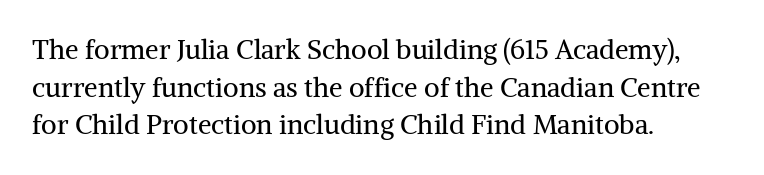
The image shows 27 px text type, upright; set left-aligned, normal line spacing (1.39x), normal letter spacing, not underlined.
